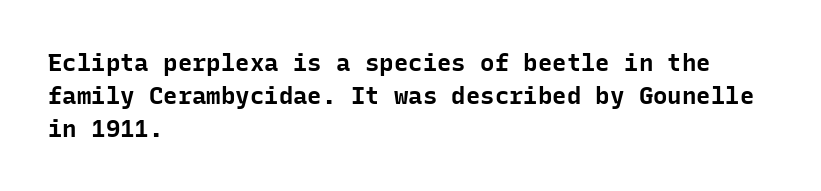
The image shows 24 px bold type, upright; set left-aligned, normal line spacing (1.37x), normal letter spacing, not underlined.
